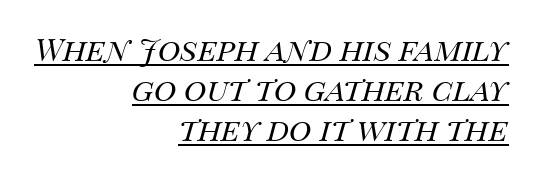
Q: Is the text bold? A: No.
Q: Is the text italic (slanted)? A: Yes, it leans right by about 14 degrees.
Q: Is the text underlined? A: Yes.
Q: How is the paragraph aligned? A: Right-aligned.
Q: Is the spacing between letters normal or unusually wide? A: Normal.
Q: Is the spacing between lines tight, normal or loose? A: Normal.
Q: Width (condensed, normal, or wide)? A: Normal.
Q: Stroke contrast? A: Medium.
Q: x-height? A: Large.
Q: Monospaced? A: No.
